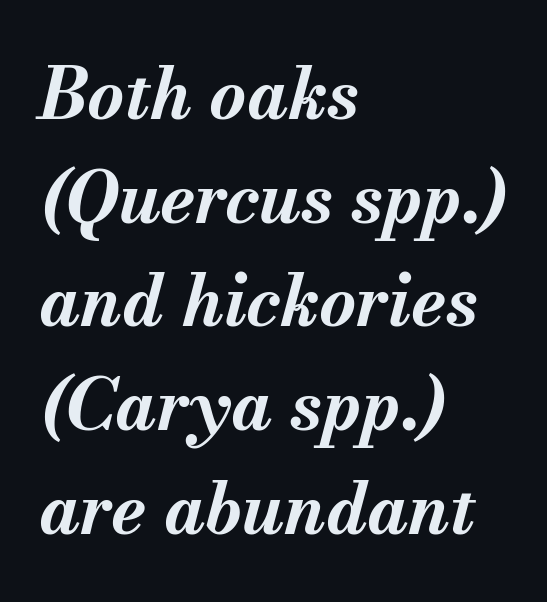
{"italic": "yes", "lean": "right", "slant_degrees": 13, "bold": "yes", "weight": "bold", "width": "normal", "stroke_contrast": "medium", "x_height": "small", "monospaced": "no", "underline": "no", "align": "left", "line_spacing": "normal", "line_spacing_ratio": 1.46, "letter_spacing": "normal", "letter_spacing_em": 0.0, "glyph_px": 71}
